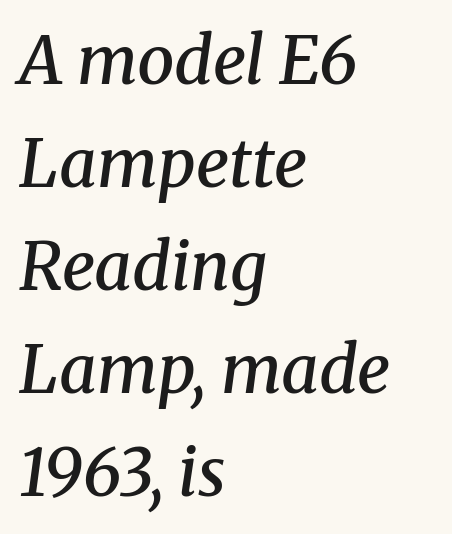
{"serif": "yes", "italic": "yes", "lean": "right", "slant_degrees": 8, "bold": "semi", "weight": "semibold", "width": "normal", "stroke_contrast": "medium", "x_height": "medium", "monospaced": "no", "underline": "no", "align": "left", "line_spacing": "normal", "line_spacing_ratio": 1.56, "letter_spacing": "normal", "letter_spacing_em": 0.0, "glyph_px": 66}
